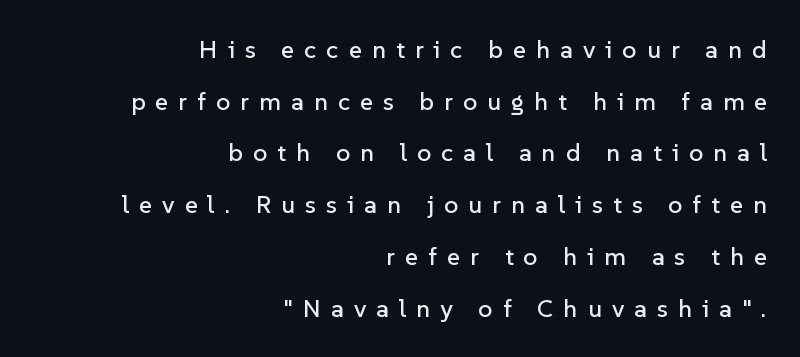
{"italic": "no", "underline": "no", "align": "right", "line_spacing": "loose", "line_spacing_ratio": 2.07, "letter_spacing": "wide", "letter_spacing_em": 0.4, "glyph_px": 25}
